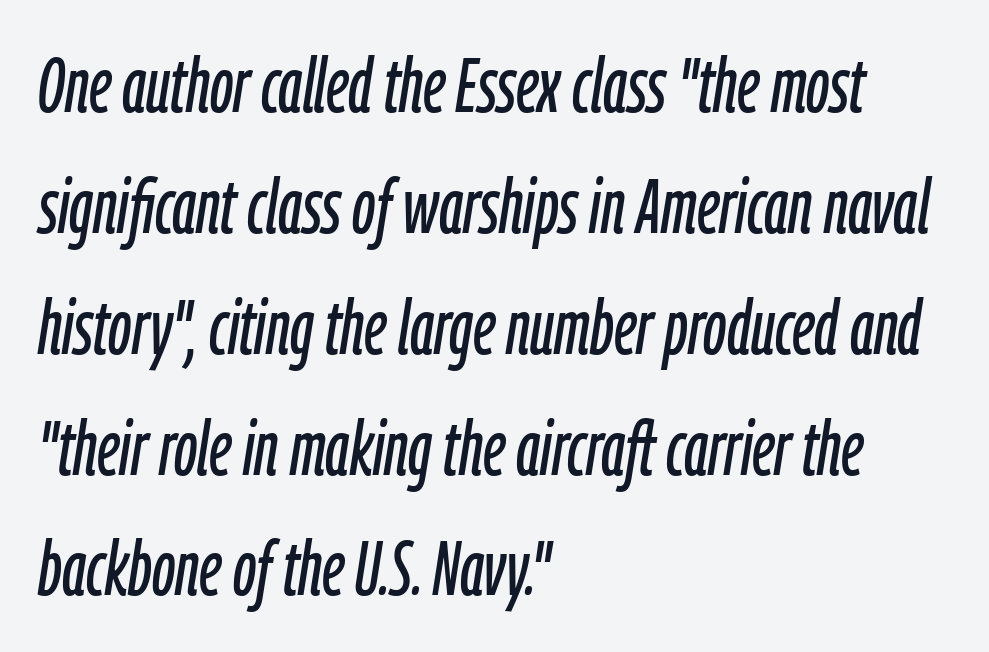
{"italic": "yes", "lean": "right", "slant_degrees": 9, "width": "condensed", "stroke_contrast": "low", "x_height": "medium", "monospaced": "no", "underline": "no", "align": "left", "line_spacing": "normal", "line_spacing_ratio": 1.59, "letter_spacing": "normal", "letter_spacing_em": 0.0, "glyph_px": 76}
